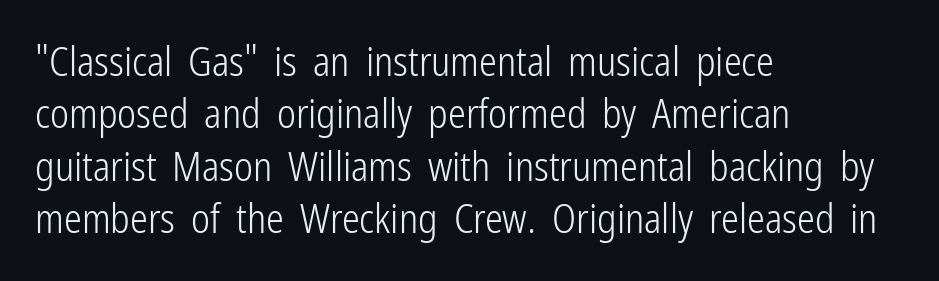
The image shows 40 px light, condensed sans-serif type, upright; set left-aligned, normal line spacing (1.31x), normal letter spacing, not underlined; low stroke contrast and a medium x-height.
